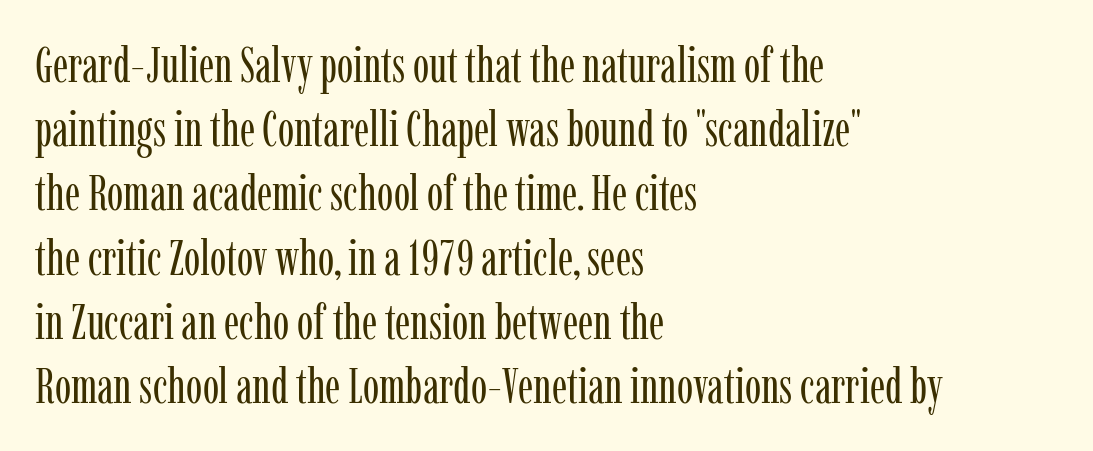
Is this a fixed-width face? No — the glyphs have proportional, varying widths. These lines were composed using upright roman letters. The text was rendered using a seriffed face with decorative stroke endings. Compared with typical paragraphs, the rows here are spaced about the same. Visually the block forms a straight wall on the left and a jagged coastline on the right.
